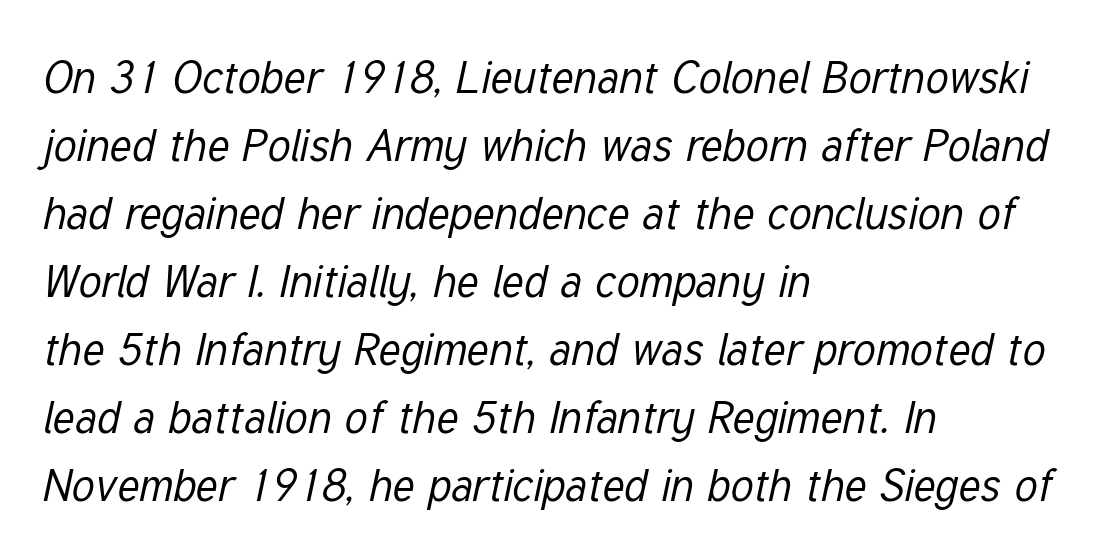
{"italic": "yes", "lean": "right", "slant_degrees": 12, "bold": "no", "weight": "regular", "width": "condensed", "stroke_contrast": "low", "x_height": "medium", "monospaced": "no", "underline": "no", "align": "left", "line_spacing": "normal", "line_spacing_ratio": 1.51, "letter_spacing": "normal", "letter_spacing_em": 0.0, "glyph_px": 45}
